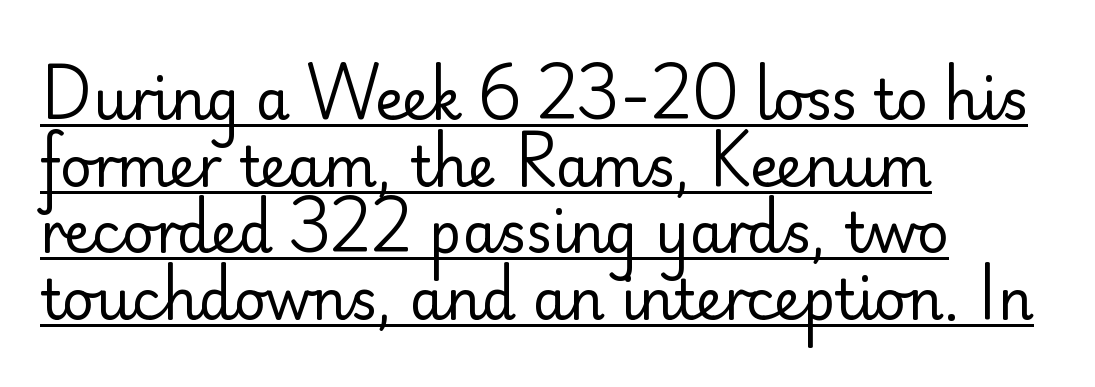
{"serif": "no", "italic": "no", "bold": "no", "weight": "regular", "width": "normal", "stroke_contrast": "low", "x_height": "small", "monospaced": "no", "underline": "yes", "align": "left", "line_spacing_ratio": 1.21, "letter_spacing": "normal", "letter_spacing_em": 0.0, "glyph_px": 55}
